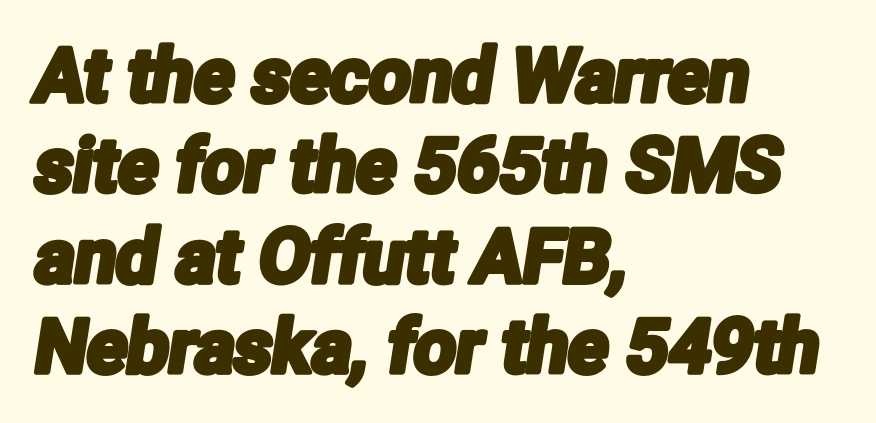
Q: Is the typeface a serif or a sans-serif typeface? A: Sans-serif.
Q: Is the text underlined? A: No.
Q: How is the paragraph aligned? A: Left-aligned.
Q: Is the spacing between letters normal or unusually wide? A: Normal.
Q: Width (condensed, normal, or wide)? A: Condensed.
Q: Stroke contrast? A: Low.
Q: x-height? A: Medium.
Q: Monospaced? A: No.
